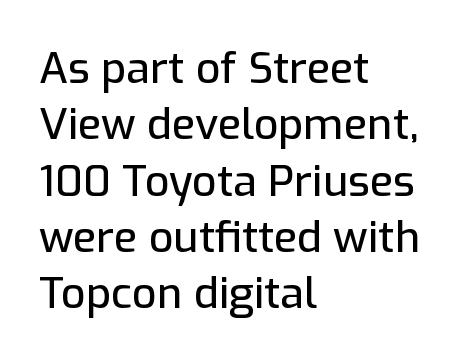
The lettering holds an erect, upright posture throughout. Does the type have serifs? No, each stem ends abruptly. Note the varied advance widths — an 'i' is clearly narrower than an 'm'. Normally led — the rows are evenly, conventionally spaced.
